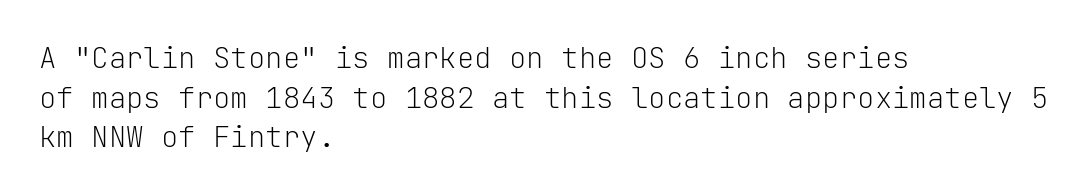
{"serif": "no", "italic": "no", "bold": "no", "weight": "light", "width": "normal", "stroke_contrast": "low", "x_height": "medium", "monospaced": "yes", "underline": "no", "align": "left", "line_spacing": "normal", "line_spacing_ratio": 1.37, "letter_spacing": "normal", "letter_spacing_em": 0.0, "glyph_px": 29}
